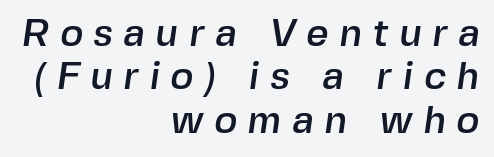
The image shows 39 px sans-serif type; set right-aligned, tight line spacing (1.11x), unusually wide letter spacing (+0.27 em), not underlined; a medium x-height.
